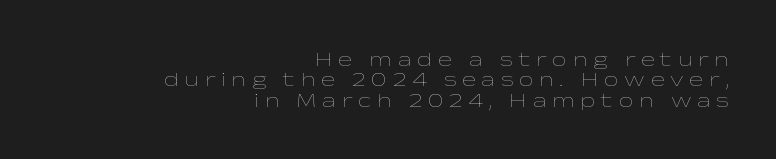
The image shows 21 px text type, upright; set right-aligned, tight line spacing (0.97x), unusually wide letter spacing (+0.27 em), not underlined.
